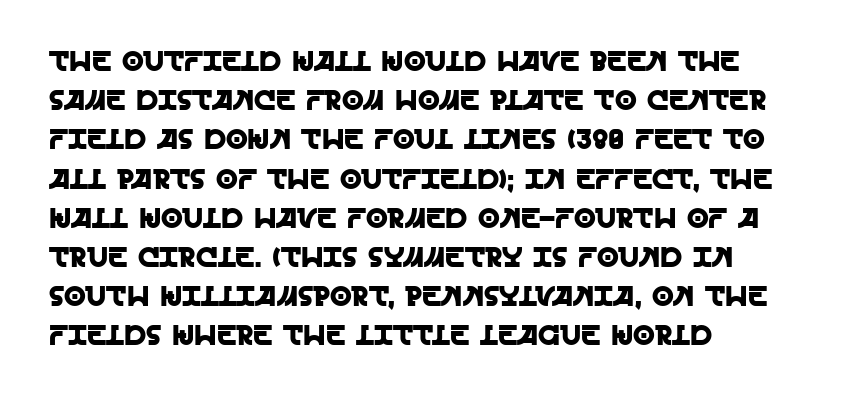
Regarding serifs, this sample does without them. The passage shown is typed in a proportional face where columns would drift. Quick note: interline space is typical. This sample uses an upright cut, with every glyph sitting square on the baseline.
